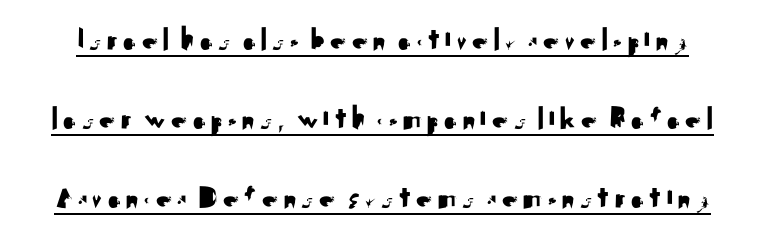
{"serif": "no", "italic": "no", "width": "normal", "stroke_contrast": "medium", "x_height": "small", "monospaced": "no", "underline": "yes", "line_spacing": "loose", "line_spacing_ratio": 2.39, "glyph_px": 33}
